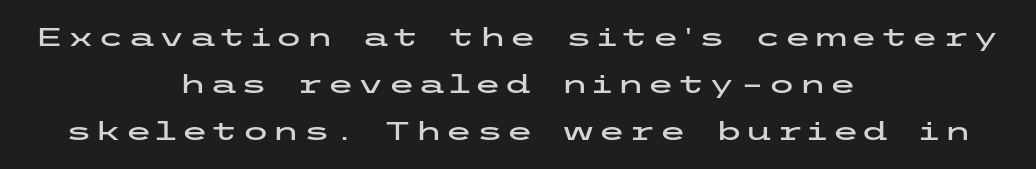
Line starts and ends both wander, symmetrically. A bare baseline throughout the passage. A roman cut, with each character standing at attention.
